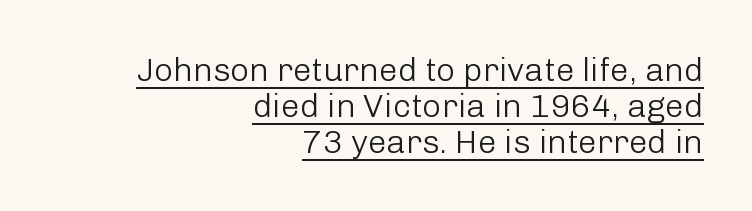
{"serif": "no", "italic": "no", "bold": "no", "weight": "light", "width": "normal", "stroke_contrast": "low", "x_height": "medium", "monospaced": "no", "underline": "yes", "align": "right", "line_spacing": "tight", "line_spacing_ratio": 1.09, "letter_spacing": "normal", "letter_spacing_em": 0.0, "glyph_px": 33}
